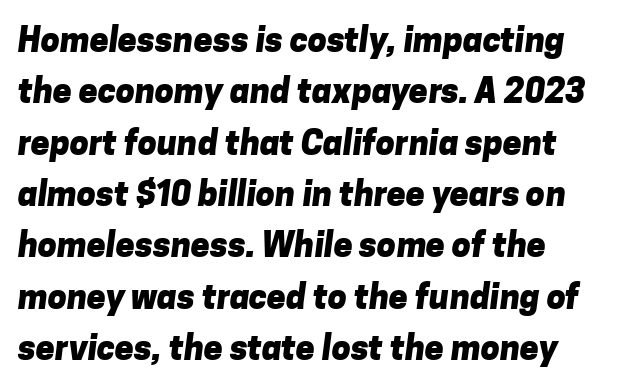
Q: Is the text bold? A: Yes.
Q: Is the typeface a serif or a sans-serif typeface? A: Sans-serif.
Q: Is the text underlined? A: No.
Q: Is the spacing between letters normal or unusually wide? A: Normal.
Q: Is the spacing between lines tight, normal or loose? A: Normal.
Q: Width (condensed, normal, or wide)? A: Normal.
Q: Stroke contrast? A: Low.
Q: x-height? A: Medium.
Q: Monospaced? A: No.
